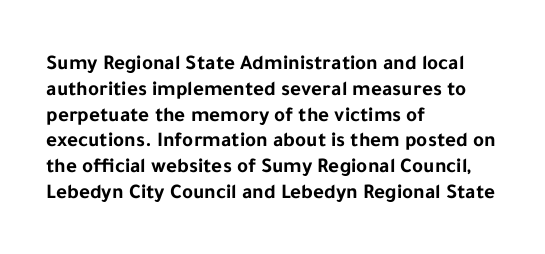
The image shows 21 px bold type, upright; set left-aligned, line spacing 1.23x, normal letter spacing, not underlined.
